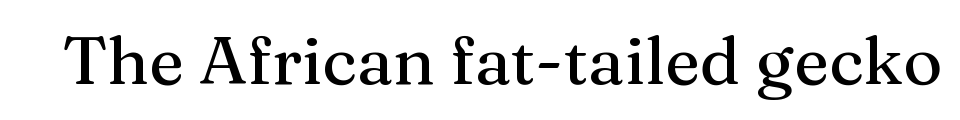
{"serif": "yes", "italic": "no", "width": "normal", "stroke_contrast": "medium", "x_height": "medium", "monospaced": "no", "underline": "no", "letter_spacing": "normal", "letter_spacing_em": 0.0, "glyph_px": 67}
